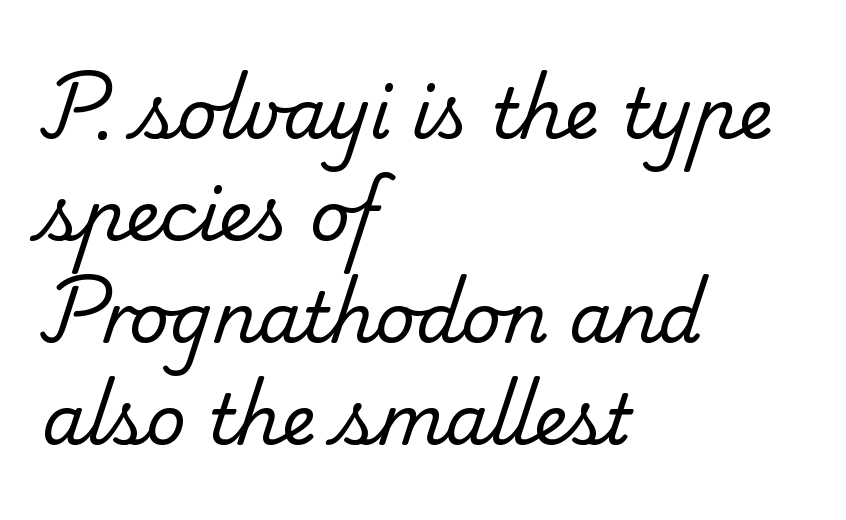
{"serif": "yes", "bold": "no", "weight": "regular", "width": "normal", "stroke_contrast": "low", "x_height": "small", "monospaced": "no", "underline": "no", "align": "left", "line_spacing": "normal", "line_spacing_ratio": 1.48, "letter_spacing": "normal", "letter_spacing_em": 0.0, "glyph_px": 69}
